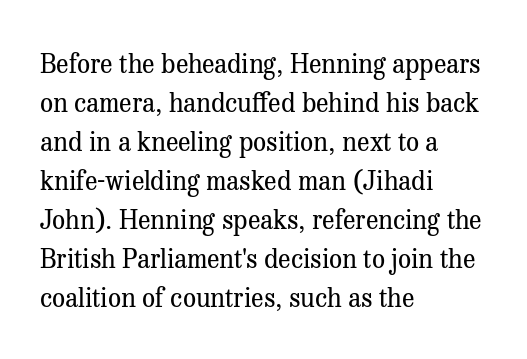
Q: Is the text bold? A: No.
Q: Is the text italic (slanted)? A: No, it is upright.
Q: Is the text underlined? A: No.
Q: How is the paragraph aligned? A: Left-aligned.
Q: Is the spacing between letters normal or unusually wide? A: Normal.
Q: Is the spacing between lines tight, normal or loose? A: Normal.
